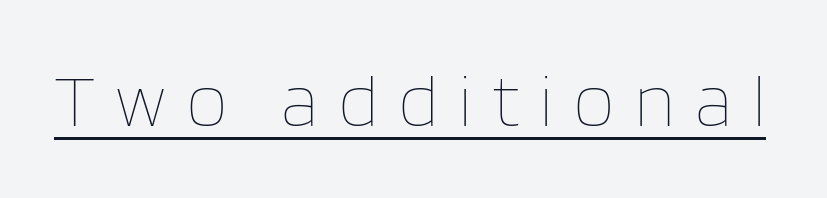
This sample uses expanded letter spacing, leaving extra air between glyphs. Note the varied advance widths — an 'i' is clearly narrower than an 'm'. Nope, not italic — everything's standing straight. Stem width sits at or under what a default text font uses. These characters rest on top of a visible drawn line.
